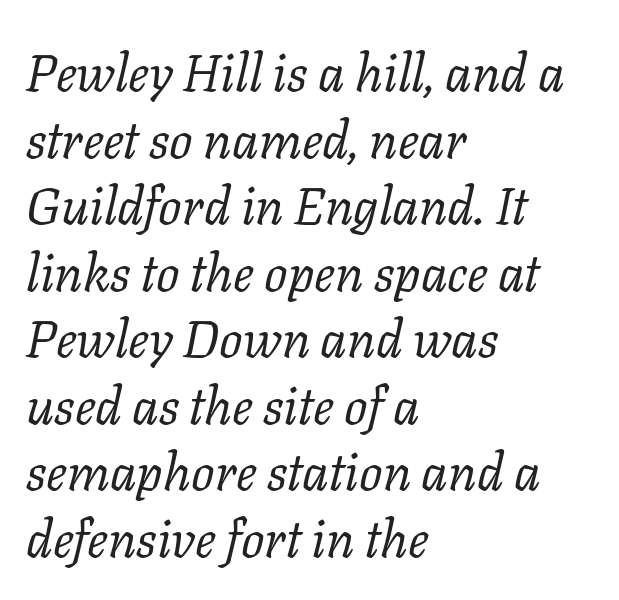
{"serif": "yes", "italic": "yes", "lean": "right", "slant_degrees": 11, "bold": "no", "weight": "regular", "width": "normal", "stroke_contrast": "low", "x_height": "medium", "monospaced": "no", "underline": "no", "align": "left", "line_spacing": "normal", "line_spacing_ratio": 1.28, "letter_spacing": "normal", "letter_spacing_em": 0.0, "glyph_px": 52}
